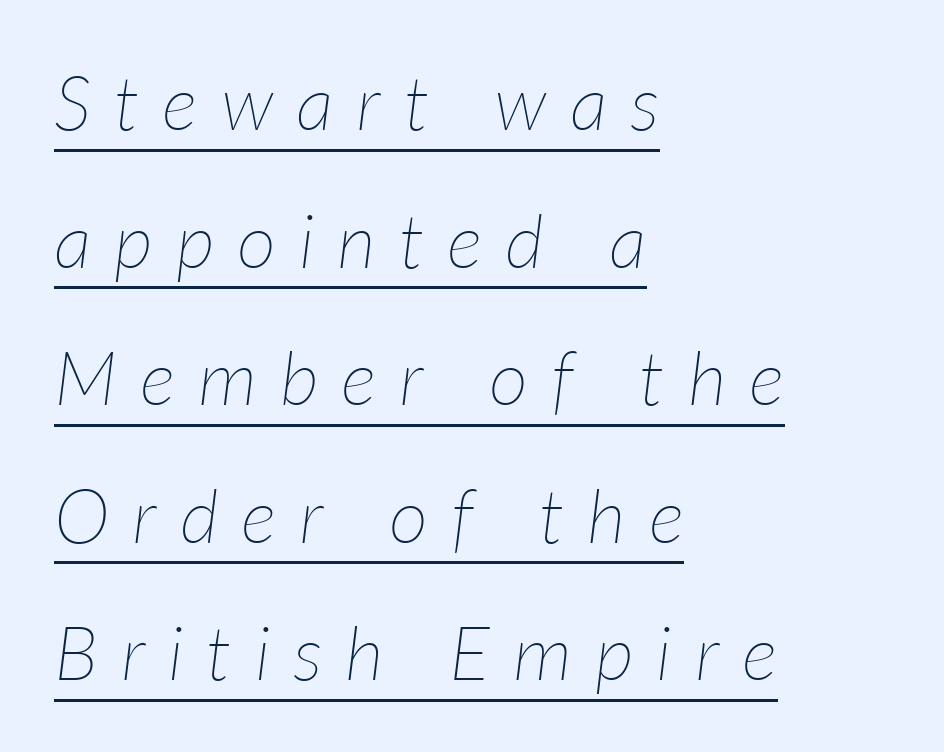
{"italic": "yes", "lean": "right", "slant_degrees": 7, "bold": "no", "weight": "thin", "width": "normal", "stroke_contrast": "low", "x_height": "medium", "monospaced": "no", "underline": "yes", "align": "left", "line_spacing_ratio": 1.81, "letter_spacing": "wide", "letter_spacing_em": 0.3, "glyph_px": 76}
